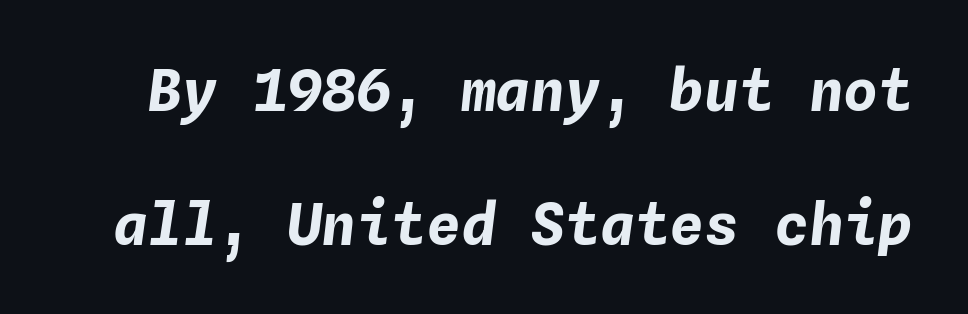
The image shows 58 px bold type, italic (leaning right), monospaced; set loose line spacing (2.31x), normal letter spacing, not underlined; low stroke contrast and a medium x-height.
